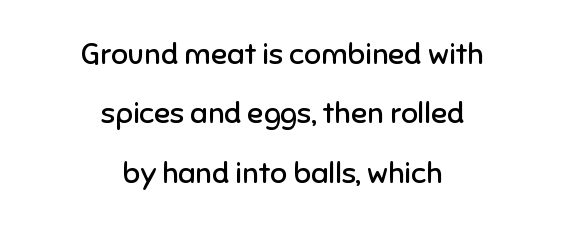
{"serif": "no", "italic": "no", "bold": "no", "weight": "regular", "width": "normal", "stroke_contrast": "low", "x_height": "medium", "monospaced": "no", "underline": "no", "align": "center", "line_spacing": "loose", "line_spacing_ratio": 1.98, "letter_spacing": "normal", "letter_spacing_em": 0.0, "glyph_px": 30}
